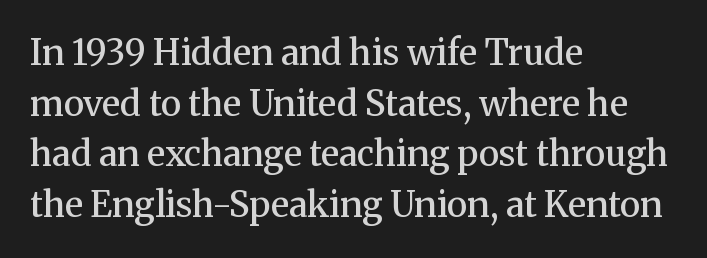
{"serif": "yes", "italic": "no", "bold": "semi", "weight": "semibold", "width": "normal", "stroke_contrast": "medium", "x_height": "medium", "monospaced": "no", "underline": "no", "align": "left", "line_spacing": "normal", "line_spacing_ratio": 1.45, "letter_spacing": "normal", "letter_spacing_em": 0.0, "glyph_px": 35}
